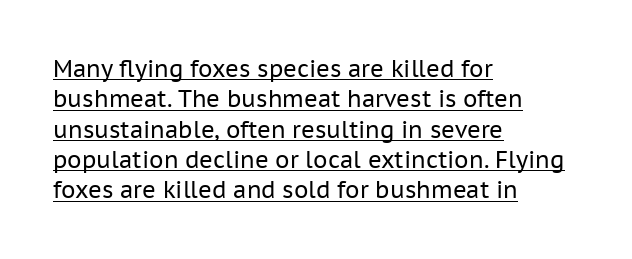
The image shows 23 px text type, upright; set left-aligned, normal line spacing (1.32x), normal letter spacing, underlined.
